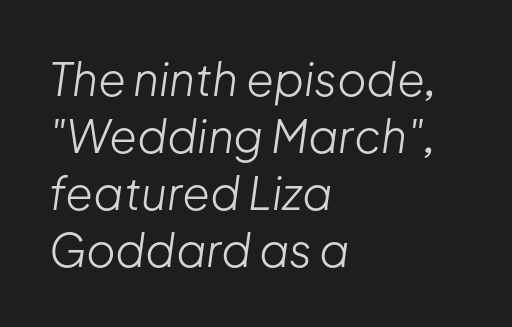
{"italic": "yes", "lean": "right", "slant_degrees": 8, "bold": "no", "weight": "light", "width": "normal", "stroke_contrast": "low", "x_height": "medium", "monospaced": "no", "underline": "no", "align": "left", "line_spacing": "normal", "line_spacing_ratio": 1.27, "letter_spacing": "normal", "letter_spacing_em": 0.0, "glyph_px": 45}
